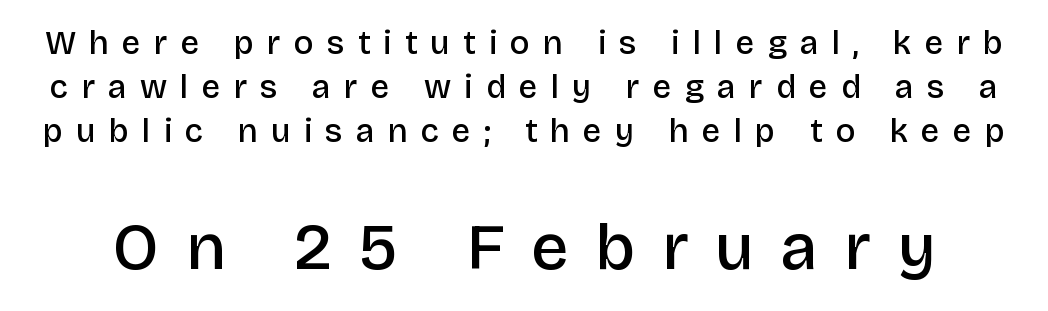
The image shows 66 px semibold sans-serif type, upright; set normal line spacing (1.33x), unusually wide letter spacing (+0.4 em), not underlined; the second (bottom) block is 2.0x larger; low stroke contrast and a large x-height.
